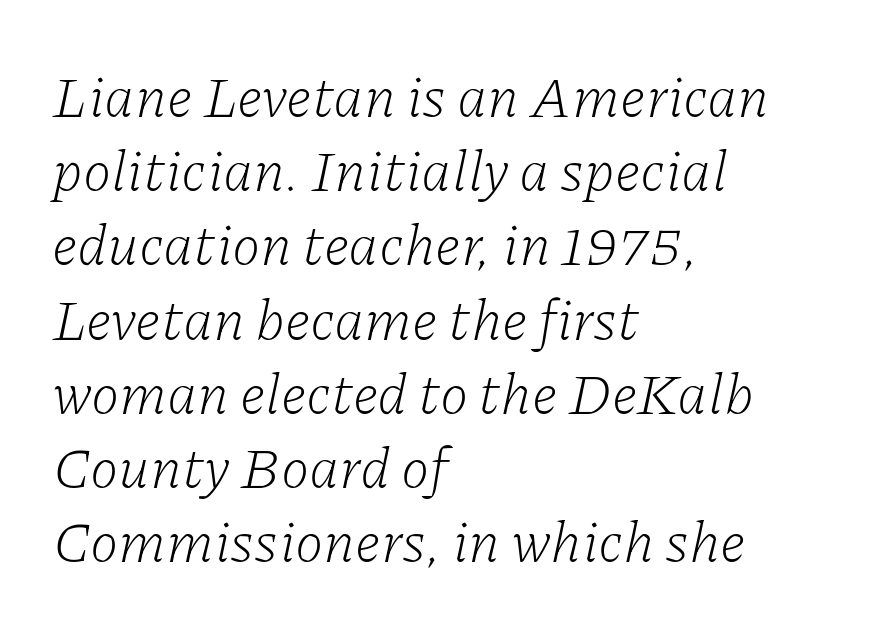
{"serif": "yes", "italic": "yes", "lean": "right", "slant_degrees": 11, "bold": "no", "weight": "light", "width": "normal", "stroke_contrast": "low", "x_height": "medium", "monospaced": "no", "underline": "no", "align": "left", "line_spacing": "normal", "line_spacing_ratio": 1.28, "letter_spacing": "normal", "letter_spacing_em": 0.0, "glyph_px": 58}
